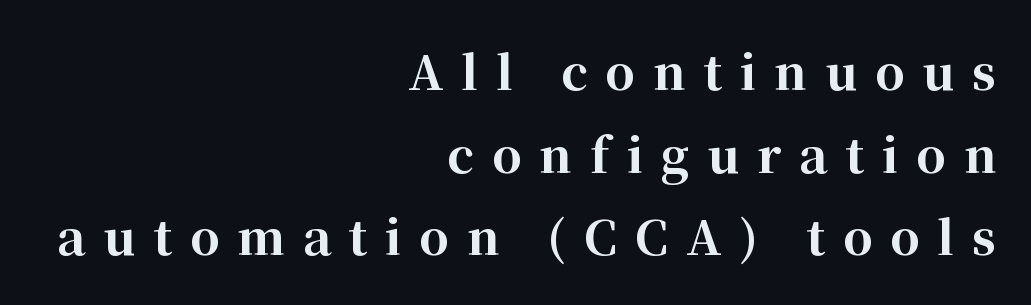
{"serif": "yes", "italic": "no", "bold": "yes", "weight": "bold", "width": "normal", "stroke_contrast": "high", "x_height": "medium", "monospaced": "no", "underline": "no", "align": "right", "line_spacing_ratio": 1.76, "letter_spacing": "wide", "letter_spacing_em": 0.38, "glyph_px": 47}
